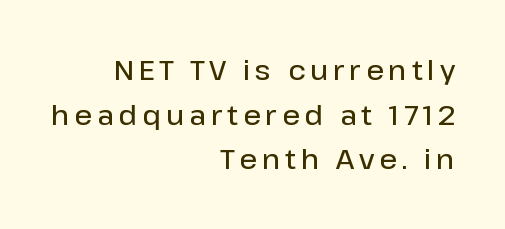
{"serif": "no", "italic": "no", "bold": "semi", "weight": "semibold", "width": "normal", "stroke_contrast": "low", "x_height": "medium", "monospaced": "no", "underline": "no", "align": "right", "line_spacing": "normal", "line_spacing_ratio": 1.59, "glyph_px": 28}
